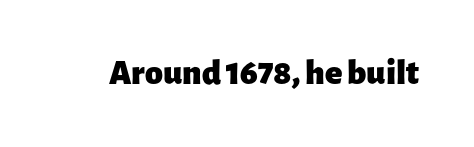
The image shows 36 px heavy sans-serif type, upright; set normal letter spacing, not underlined; low stroke contrast and a medium x-height.
